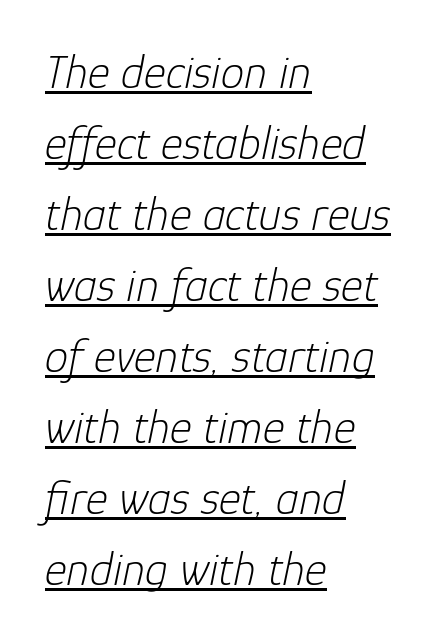
{"italic": "yes", "lean": "right", "slant_degrees": 12, "bold": "no", "weight": "light", "width": "normal", "stroke_contrast": "low", "x_height": "medium", "monospaced": "no", "underline": "yes", "align": "left", "line_spacing": "normal", "line_spacing_ratio": 1.51, "letter_spacing": "normal", "letter_spacing_em": 0.0, "glyph_px": 47}
